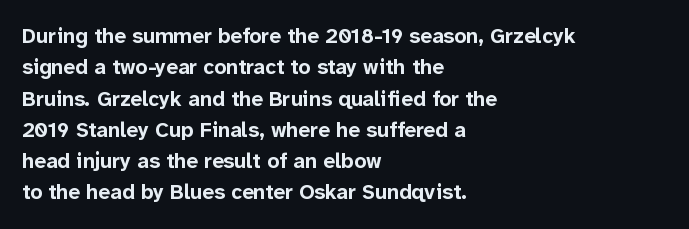
The image shows 21 px bold type, upright; set left-aligned, normal line spacing (1.49x), normal letter spacing, not underlined.
